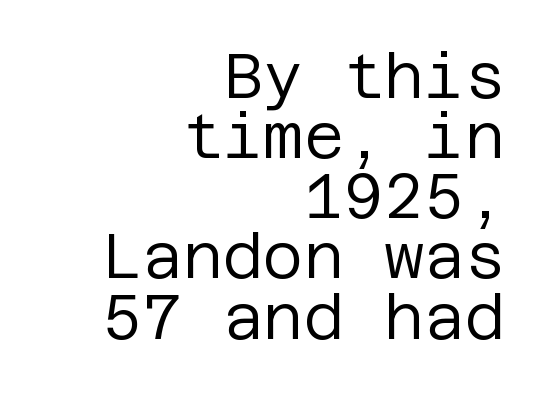
Q: Is the text bold? A: No.
Q: Is the text italic (slanted)? A: No, it is upright.
Q: Is the typeface a serif or a sans-serif typeface? A: Sans-serif.
Q: Is the text underlined? A: No.
Q: How is the paragraph aligned? A: Right-aligned.
Q: Is the spacing between letters normal or unusually wide? A: Normal.
Q: Is the spacing between lines tight, normal or loose? A: Tight.
Q: Width (condensed, normal, or wide)? A: Normal.
Q: Stroke contrast? A: Low.
Q: x-height? A: Large.
